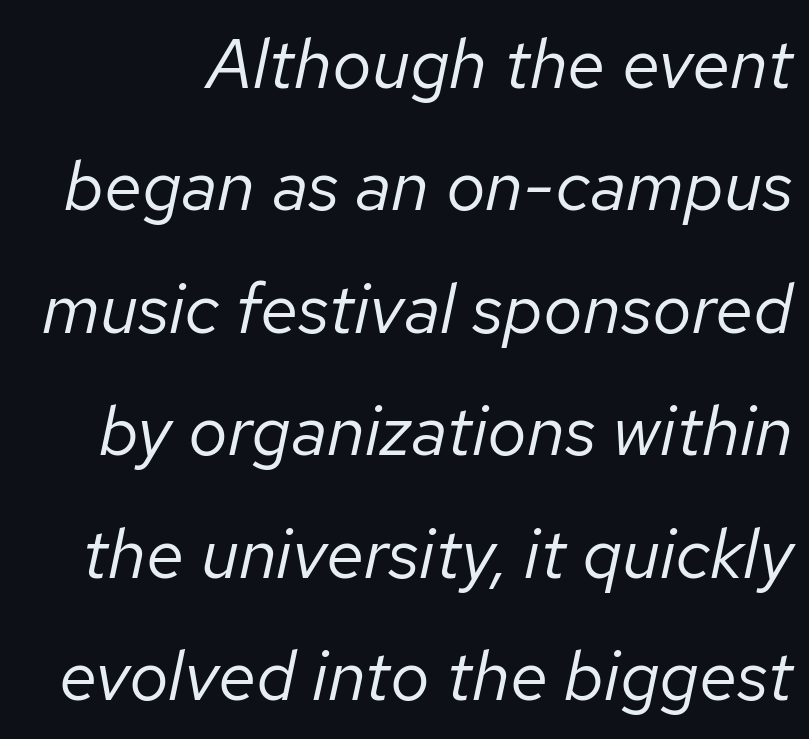
Q: Is the text bold? A: No.
Q: Is the text italic (slanted)? A: Yes, it leans right by about 12 degrees.
Q: Is the text underlined? A: No.
Q: Is the spacing between letters normal or unusually wide? A: Normal.
Q: Width (condensed, normal, or wide)? A: Normal.
Q: Stroke contrast? A: Low.
Q: x-height? A: Medium.
Q: Monospaced? A: No.
